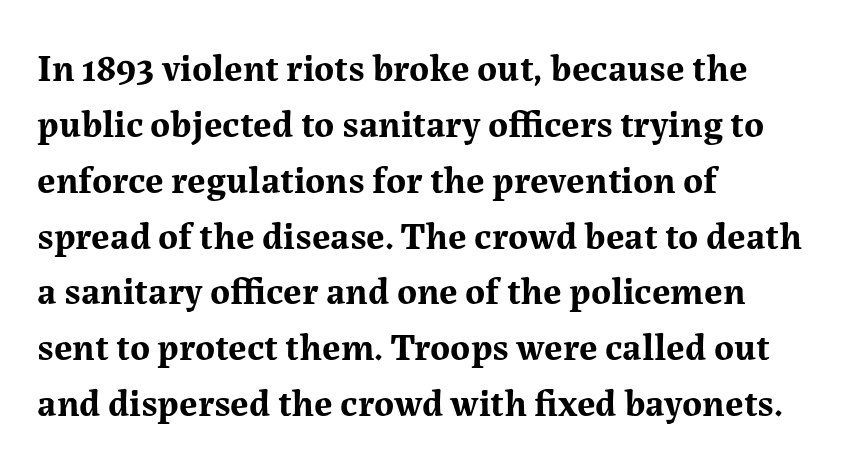
Look at the stroke-to-counter ratio: heavy, a bold. Descenders hang freely into open space. The face used here is rendered with its standard letterfit. Does the leading feel generous? No, just average. Character widths vary here, with narrow letters taking less room than wide ones.
